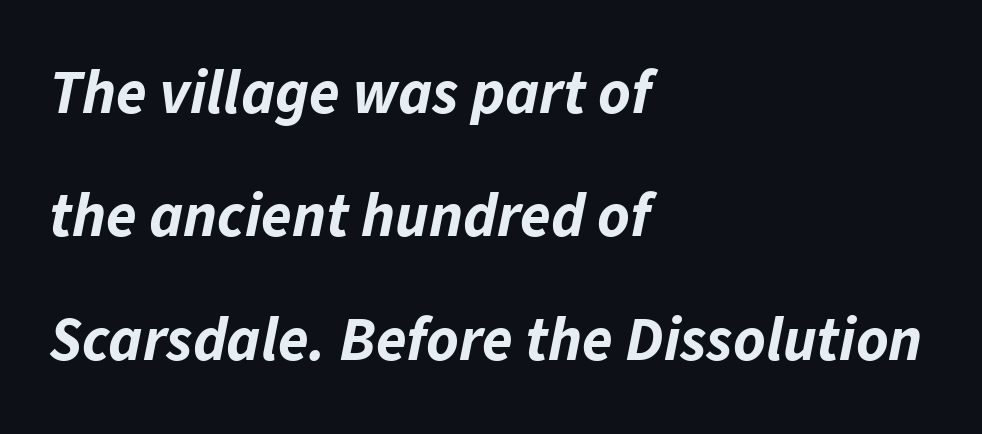
The typesetting leans heavy: a genuine bold. Tracking value appears to be zero — textbook default spacing. Each line starts at the same left margin while the right side varies. Designer's note — italics engaged. Loosely led — the rows are spread out.
